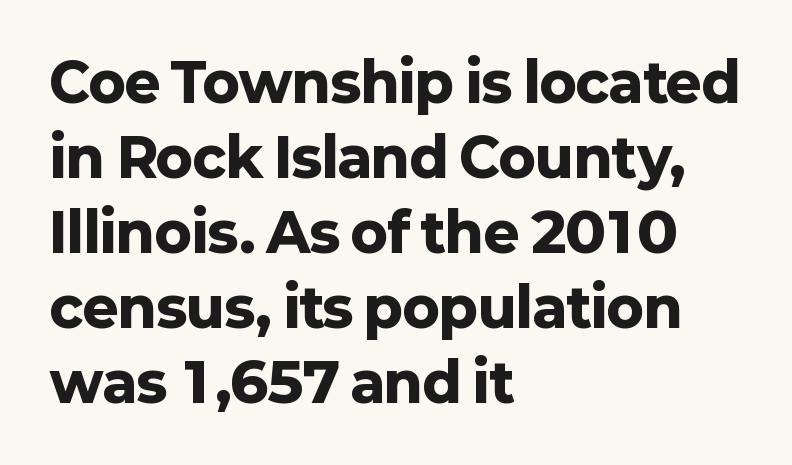
The designer left line spacing at the default. Typesetter's note: full bold, strokes at maximum text heaviness. This rendering uses left alignment, leaving the right contour irregular. This rendering features lettering with no underline. Nothing unusual about the tracking: characters are spaced as the font intends.
